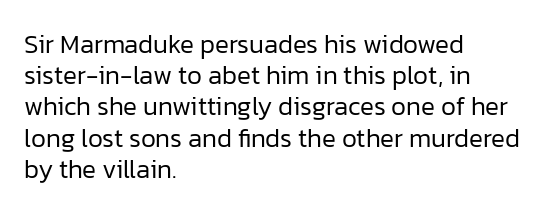
Q: Is the text bold? A: No.
Q: Is the text italic (slanted)? A: No, it is upright.
Q: Is the text underlined? A: No.
Q: How is the paragraph aligned? A: Left-aligned.
Q: Is the spacing between letters normal or unusually wide? A: Normal.
